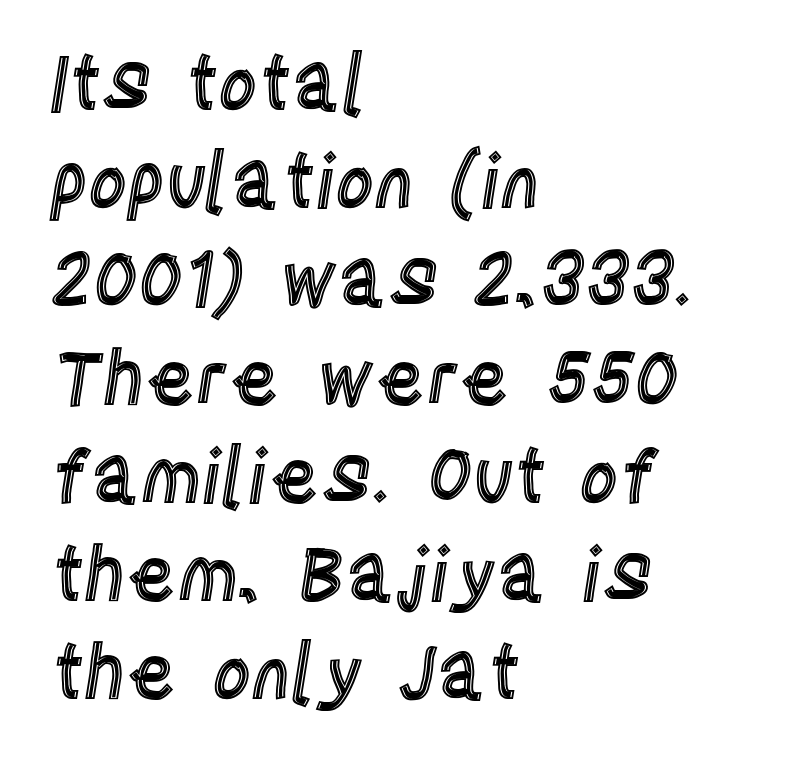
{"width": "condensed", "x_height": "large", "monospaced": "no", "underline": "no", "align": "left", "line_spacing": "normal", "line_spacing_ratio": 1.31, "letter_spacing": "normal", "letter_spacing_em": 0.0, "glyph_px": 75}
